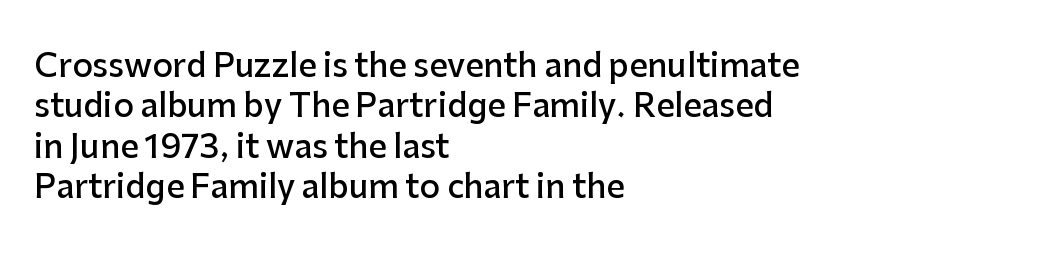
The image shows 32 px semibold sans-serif type, upright; set left-aligned, normal line spacing (1.26x), normal letter spacing, not underlined; low stroke contrast and a medium x-height.
